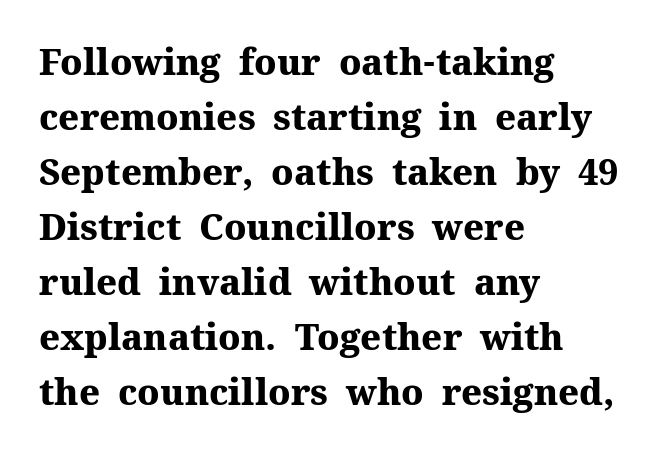
Q: Is the text bold? A: Yes.
Q: Is the text italic (slanted)? A: No, it is upright.
Q: Is the typeface a serif or a sans-serif typeface? A: Serif.
Q: Is the text underlined? A: No.
Q: How is the paragraph aligned? A: Left-aligned.
Q: Is the spacing between letters normal or unusually wide? A: Normal.
Q: Is the spacing between lines tight, normal or loose? A: Normal.
Q: Width (condensed, normal, or wide)? A: Normal.
Q: Stroke contrast? A: Medium.
Q: x-height? A: Medium.
Q: Monospaced? A: No.
